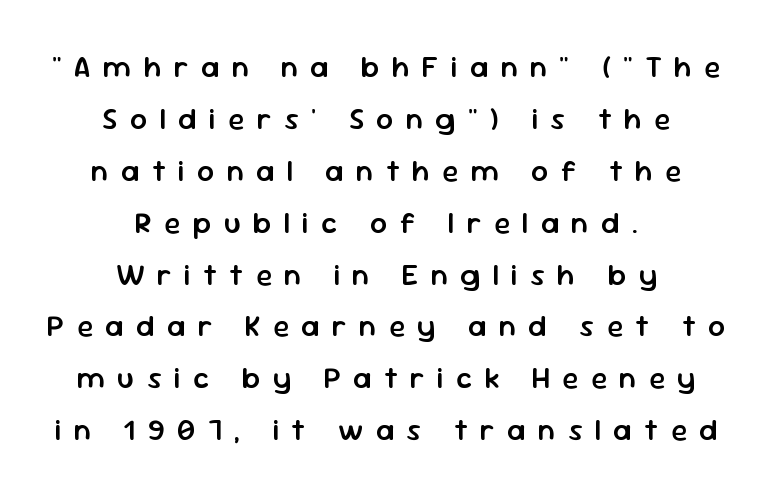
The image shows 30 px semibold sans-serif type, upright; set centered, line spacing 1.73x, unusually wide letter spacing (+0.41 em), not underlined; low stroke contrast and a medium x-height.
